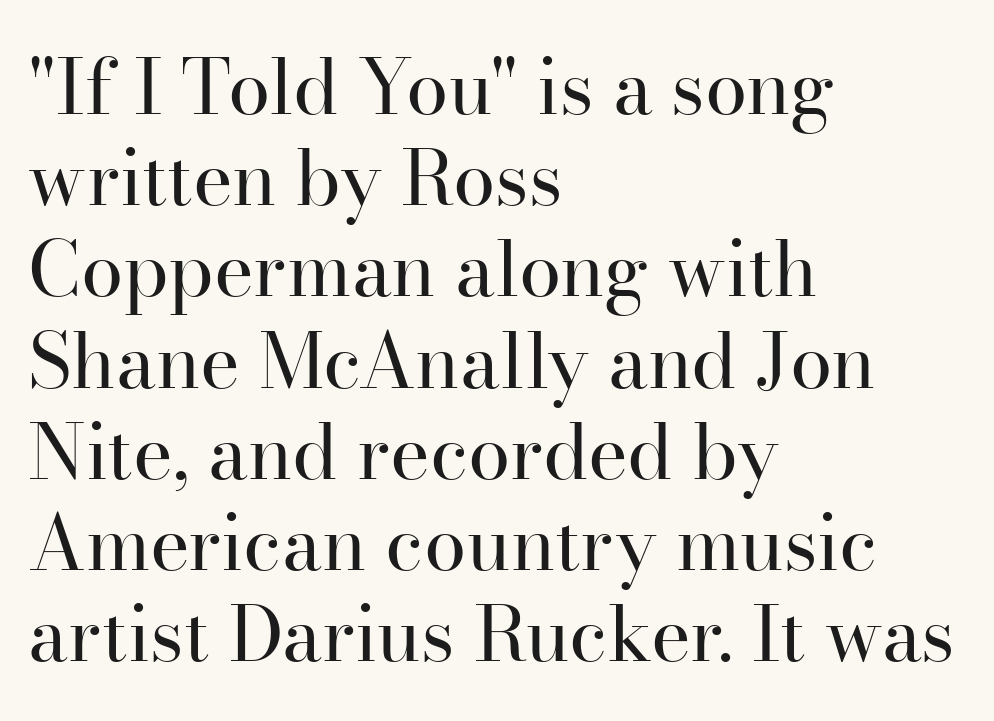
The image shows 76 px regular-weight serif type, upright; set left-aligned, line spacing 1.2x, normal letter spacing, not underlined; high stroke contrast and a small x-height.
